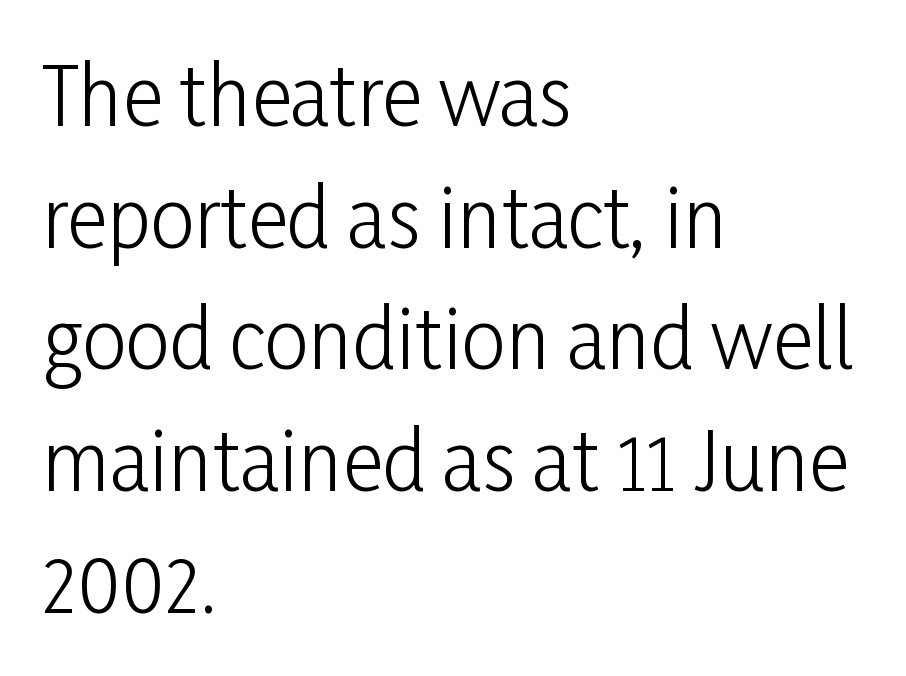
Q: Is the text bold? A: No.
Q: Is the text italic (slanted)? A: No, it is upright.
Q: Is the typeface a serif or a sans-serif typeface? A: Sans-serif.
Q: Is the text underlined? A: No.
Q: How is the paragraph aligned? A: Left-aligned.
Q: Is the spacing between letters normal or unusually wide? A: Normal.
Q: Is the spacing between lines tight, normal or loose? A: Normal.
Q: Width (condensed, normal, or wide)? A: Condensed.
Q: Stroke contrast? A: Low.
Q: x-height? A: Medium.
Q: Monospaced? A: No.
